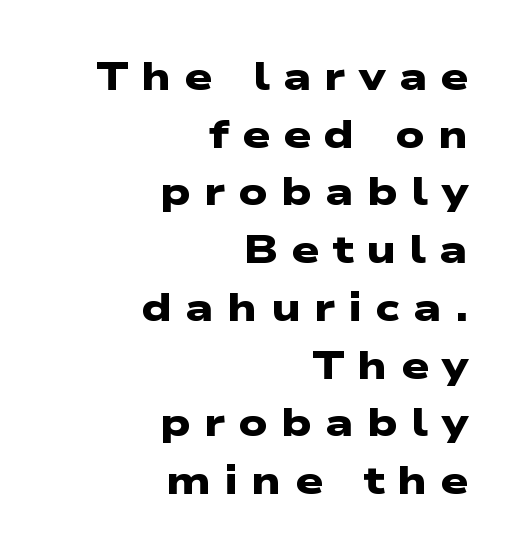
The image shows 39 px heavy, wide sans-serif type; set right-aligned, normal line spacing (1.48x), unusually wide letter spacing (+0.34 em), not underlined; low stroke contrast and a medium x-height.
